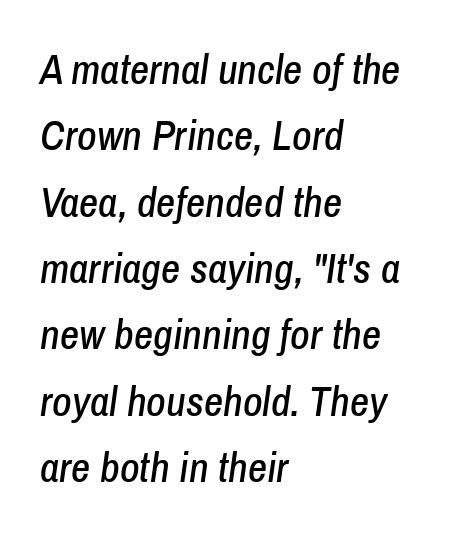
The image shows 42 px condensed type, italic (leaning right); set left-aligned, normal line spacing (1.58x), normal letter spacing, not underlined; low stroke contrast and a medium x-height.
